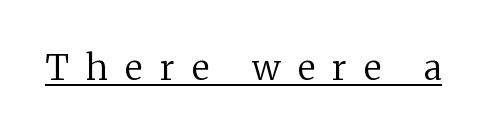
The image shows 35 px regular-weight serif type, upright; set unusually wide letter spacing (+0.49 em), underlined; low stroke contrast and a medium x-height.
